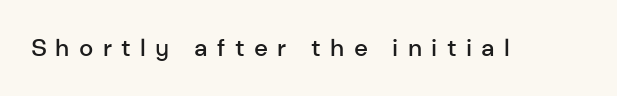
Q: Is the text bold? A: Semi-bold.
Q: Is the text italic (slanted)? A: No, it is upright.
Q: Is the text underlined? A: No.
Q: Is the spacing between letters normal or unusually wide? A: Unusually wide.
